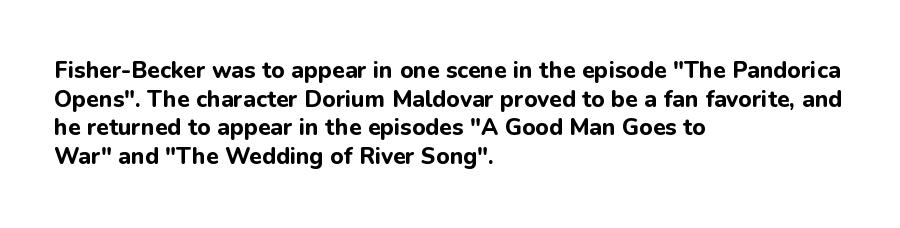
Q: Is the text bold? A: Yes.
Q: Is the text italic (slanted)? A: No, it is upright.
Q: Is the text underlined? A: No.
Q: How is the paragraph aligned? A: Left-aligned.
Q: Is the spacing between letters normal or unusually wide? A: Normal.
Q: Is the spacing between lines tight, normal or loose? A: Normal.
